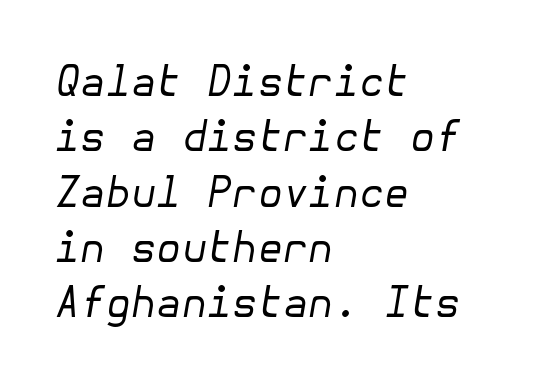
Vertically, the passage feels balanced, rows spaced as you'd expect. This sample uses an oblique cut, with every glyph tilted off the vertical. The strokes carry an ordinary text weight at most. Casual observation: everything's shoved over to the left.
